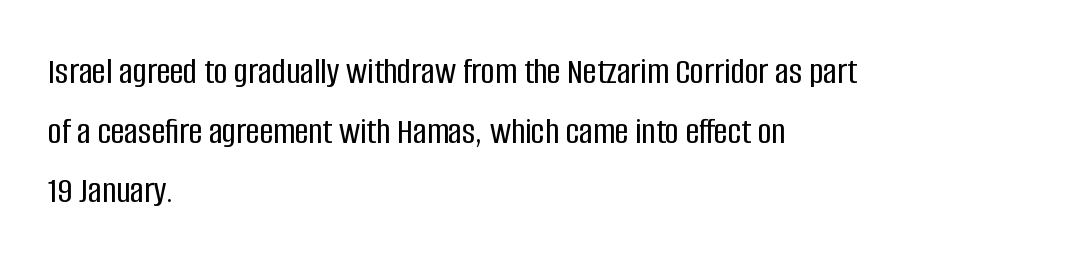
Is this a sans? Yes — the strokes have no serifs. Descenders hang freely into open space. Proportional: the letters do not fall into vertical columns. Rendered with straight, roman letterforms. Does the leading feel generous? No, just average. Line starts are locked; line ends wander.
